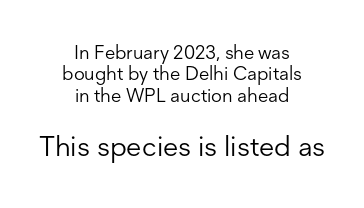
Q: Is the text bold? A: No.
Q: Is the text italic (slanted)? A: No, it is upright.
Q: Is the typeface a serif or a sans-serif typeface? A: Sans-serif.
Q: Is the text underlined? A: No.
Q: How is the paragraph aligned? A: Centered.
Q: Is the spacing between letters normal or unusually wide? A: Normal.
Q: Is the spacing between lines tight, normal or loose? A: Tight.
Q: Which block of text is set in a larger size, the first (top) or the second (bottom)? A: The second (bottom) one.
Q: Width (condensed, normal, or wide)? A: Normal.
Q: Stroke contrast? A: Low.
Q: x-height? A: Medium.
Q: Monospaced? A: No.
